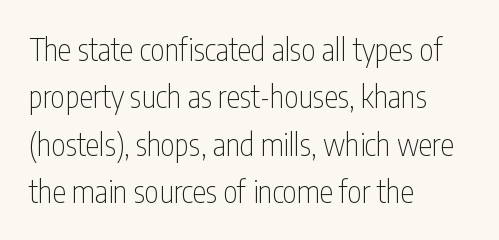
{"serif": "no", "italic": "no", "bold": "no", "weight": "thin", "width": "condensed", "stroke_contrast": "low", "x_height": "medium", "monospaced": "no", "underline": "no", "align": "left", "line_spacing": "normal", "line_spacing_ratio": 1.53, "letter_spacing": "normal", "letter_spacing_em": 0.0, "glyph_px": 31}
